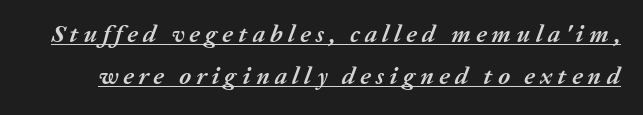
Q: Is the text bold? A: Yes.
Q: Is the text italic (slanted)? A: Yes, it leans right by about 20 degrees.
Q: Is the text underlined? A: Yes.
Q: Is the spacing between letters normal or unusually wide? A: Unusually wide.
Q: Is the spacing between lines tight, normal or loose? A: Normal.
